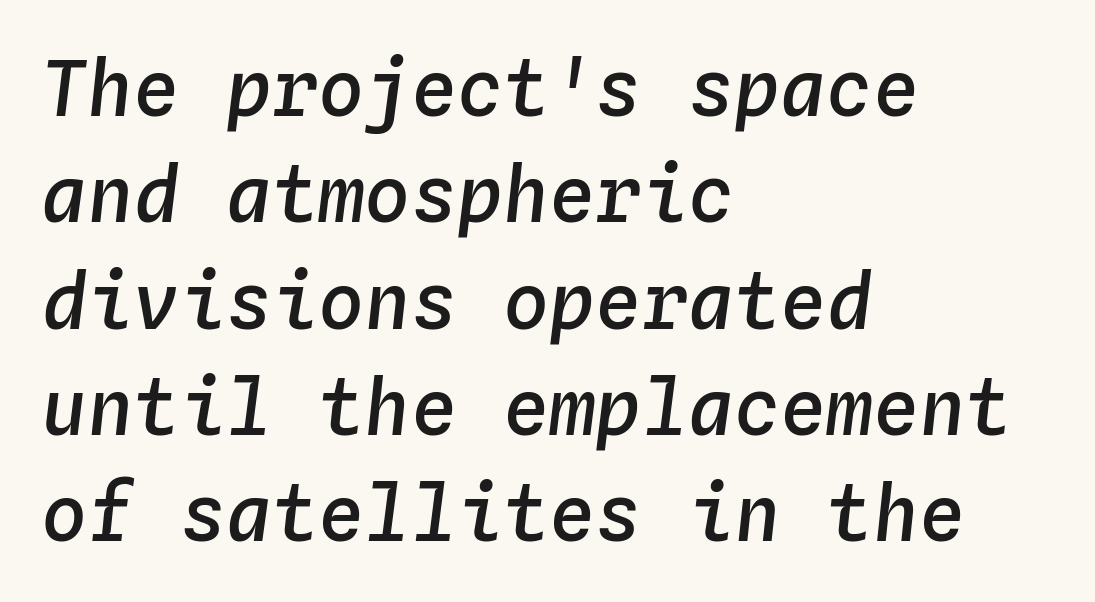
{"italic": "yes", "lean": "right", "slant_degrees": 4, "bold": "semi", "weight": "semibold", "width": "normal", "stroke_contrast": "low", "x_height": "medium", "monospaced": "yes", "underline": "no", "align": "left", "line_spacing": "normal", "line_spacing_ratio": 1.38, "letter_spacing": "normal", "letter_spacing_em": 0.0, "glyph_px": 77}
